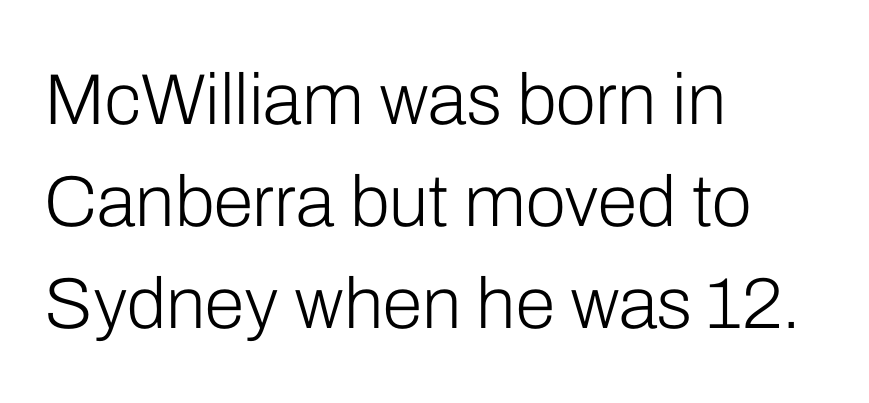
{"serif": "no", "italic": "no", "bold": "no", "weight": "light", "width": "normal", "stroke_contrast": "low", "x_height": "medium", "monospaced": "no", "underline": "no", "align": "left", "line_spacing": "normal", "line_spacing_ratio": 1.42, "letter_spacing": "normal", "letter_spacing_em": 0.0, "glyph_px": 72}
